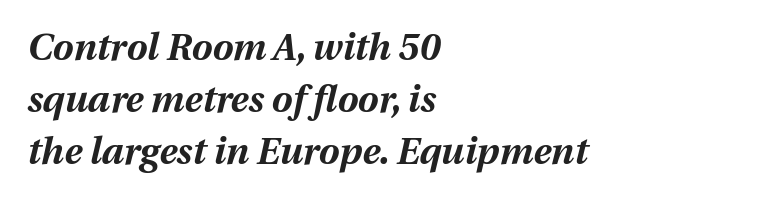
Reading down the block, your eye returns to a fixed left position each line. Each new line begins a customary step beneath the previous one. You could not count columns in this text — the font is proportionally spaced. Decoration check: the copy has no underline. The letters sit at their default tracking, neither squeezed nor spread. In terms of posture, this sample is oblique.
